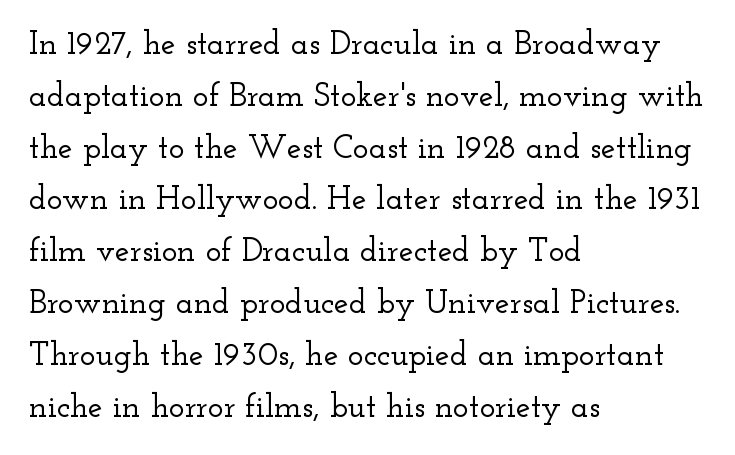
Are there feet on the stems? There are — it's a serif. Line starts are locked; line ends wander. The face used here is proportionally spaced, like ordinary book or web type. Nobody touched the tracking dial on this one. Bare-footed words on every line.
